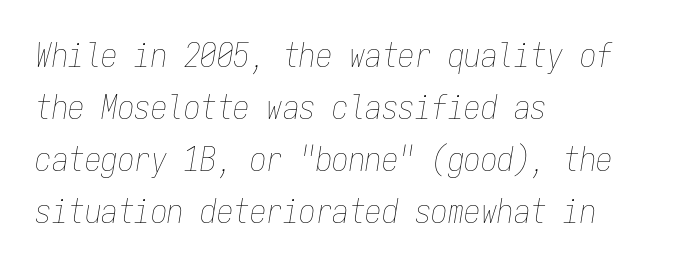
The image shows 33 px thin, condensed type, italic (leaning right), monospaced; set left-aligned, normal line spacing (1.58x), normal letter spacing, not underlined; low stroke contrast and a medium x-height.
